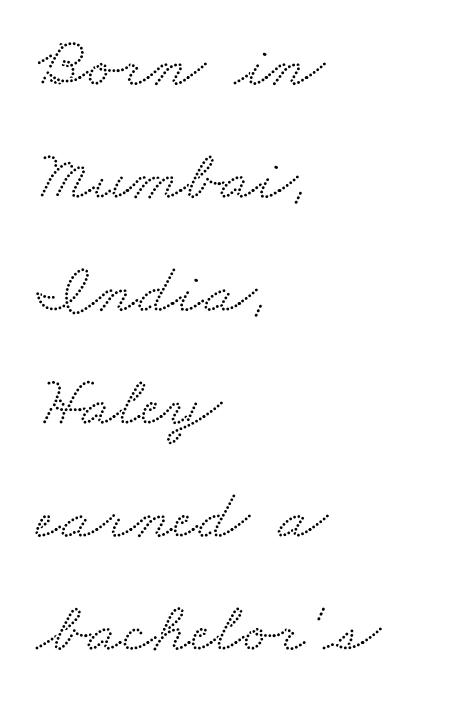
The image shows 72 px wide serif type; set left-aligned, normal line spacing (1.57x), normal letter spacing, not underlined; medium stroke contrast and a small x-height.
